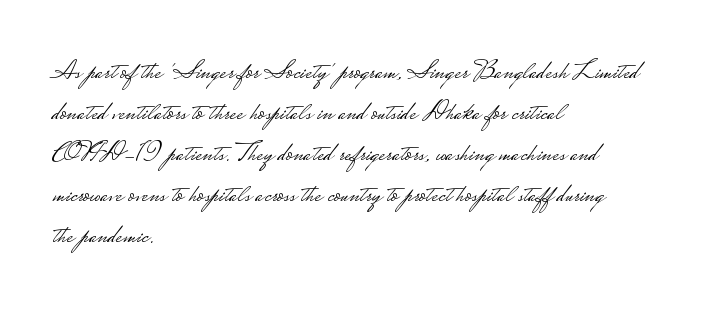
No word sits above an underline. Spacing between characters is what you'd get straight out of the box. The typeface chosen for these lines omits serifs. Here the designer chose a conventional face with non-uniform glyph widths. One glance says typical: line gaps are just what's usual. Notice how the passage keeps a crisp vertical edge on the left only.
